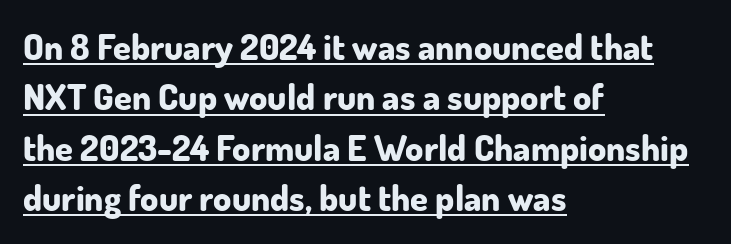
The image shows 36 px bold sans-serif type, upright; set left-aligned, normal line spacing (1.4x), normal letter spacing, underlined; low stroke contrast and a small x-height.
